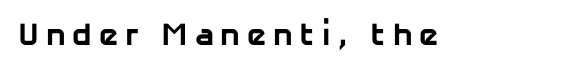
{"serif": "no", "bold": "yes", "weight": "bold", "width": "normal", "stroke_contrast": "low", "x_height": "medium", "monospaced": "no", "underline": "no", "letter_spacing": "wide", "letter_spacing_em": 0.21, "glyph_px": 32}
